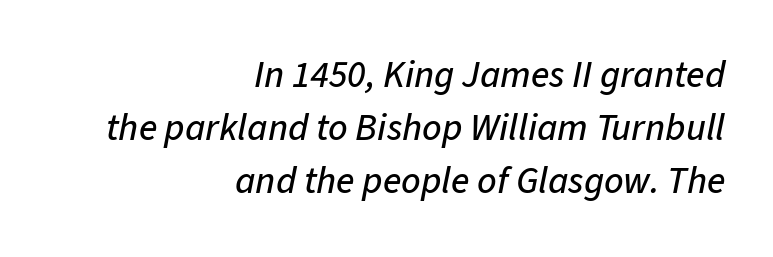
Q: Is the text italic (slanted)? A: Yes, it leans right by about 11 degrees.
Q: Is the text underlined? A: No.
Q: How is the paragraph aligned? A: Right-aligned.
Q: Is the spacing between letters normal or unusually wide? A: Normal.
Q: Is the spacing between lines tight, normal or loose? A: Normal.
Q: Width (condensed, normal, or wide)? A: Normal.
Q: Stroke contrast? A: Low.
Q: x-height? A: Medium.
Q: Monospaced? A: No.
